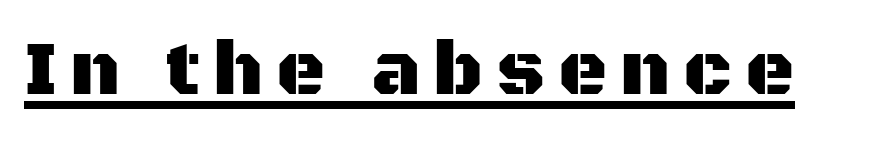
{"serif": "no", "italic": "no", "width": "normal", "stroke_contrast": "medium", "x_height": "large", "monospaced": "no", "underline": "yes", "glyph_px": 76}
